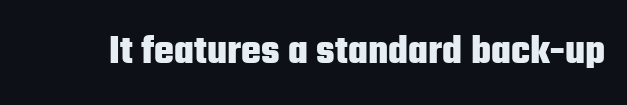
{"serif": "no", "italic": "no", "bold": "yes", "weight": "heavy", "width": "condensed", "stroke_contrast": "low", "x_height": "medium", "monospaced": "no", "underline": "no", "letter_spacing": "normal", "letter_spacing_em": 0.0, "glyph_px": 42}
